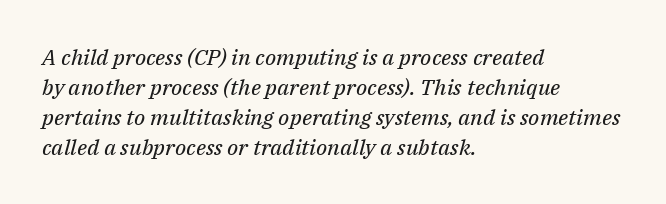
{"italic": "yes", "lean": "right", "slant_degrees": 14, "bold": "no", "underline": "no", "align": "left", "line_spacing": "normal", "line_spacing_ratio": 1.36, "letter_spacing": "normal", "letter_spacing_em": 0.0, "glyph_px": 22}
